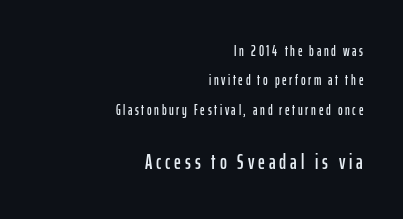
The rag falls on the left side of this text block. The line-height multiplier appears high, well above default. The face used here appears at its bigger size in the lower chunk. The zone under the glyphs is completely vacant. It's the straight-up-and-down kind of type.
